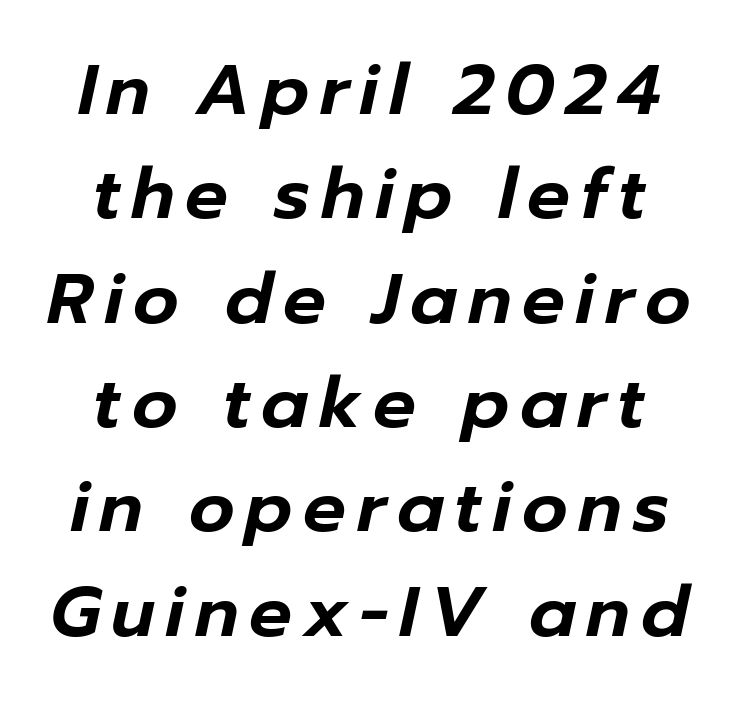
The image shows 71 px text type, italic (leaning right); set centered, normal line spacing (1.47x), not underlined; low stroke contrast and a medium x-height.
